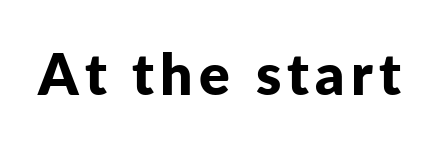
Q: Is the text bold? A: Yes.
Q: Is the text italic (slanted)? A: No, it is upright.
Q: Is the typeface a serif or a sans-serif typeface? A: Sans-serif.
Q: Is the text underlined? A: No.
Q: Width (condensed, normal, or wide)? A: Normal.
Q: Stroke contrast? A: Low.
Q: x-height? A: Medium.
Q: Monospaced? A: No.
